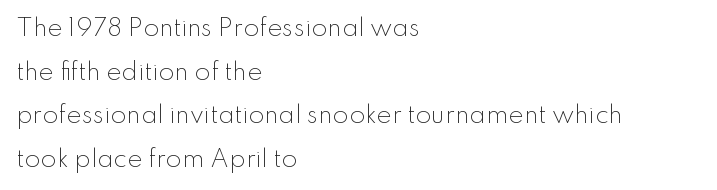
The baseline area is clear. The lines are quadded left. Every character sits straight up, as roman type does. Look at the tracking — it's just the regular setting, nothing added.
